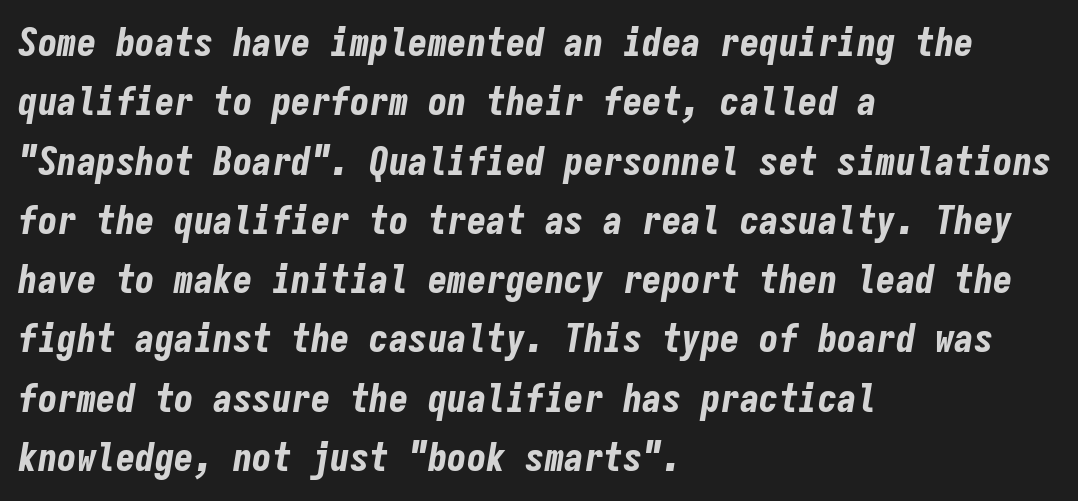
Weight: bold. Caption: standard tracking, unaltered. Every character here occupies the same horizontal width, giving the sample a typewriter-like rhythm. Horizontal bands of white between lines are of average thickness. This rendering uses left alignment, leaving the right contour irregular.
